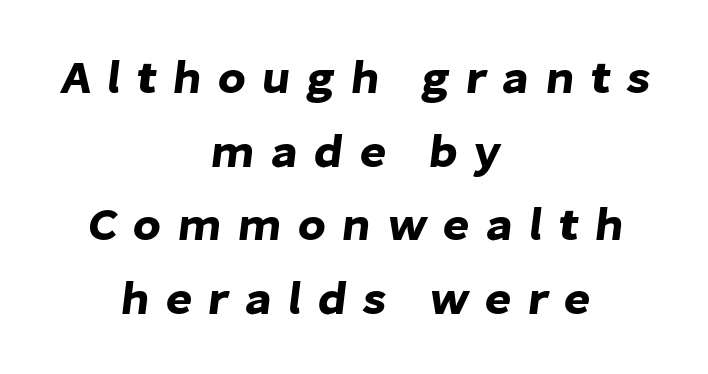
Honestly, the letter spacing is so wide it's the main thing you notice. Nobody drew a line under any word here. Teacher's note: observe the equal gaps on both sides — that is centered alignment. Character widths vary here, with narrow letters taking less room than wide ones.
